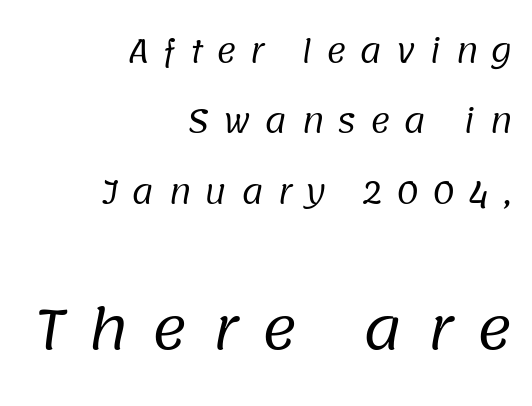
The image shows 55 px regular-weight sans-serif type; set right-aligned, loose line spacing (2.27x), unusually wide letter spacing (+0.43 em), not underlined; the second (bottom) block is 1.77x larger; low stroke contrast and a large x-height.
